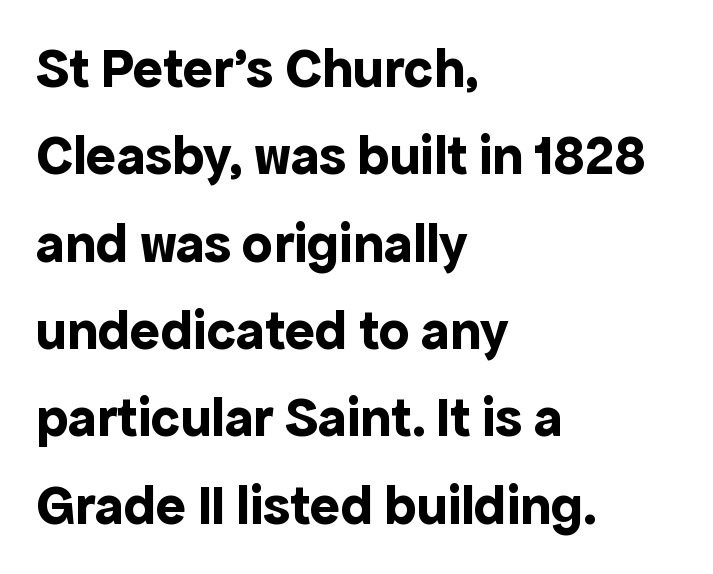
Q: Is the text bold? A: Yes.
Q: Is the text italic (slanted)? A: No, it is upright.
Q: Is the typeface a serif or a sans-serif typeface? A: Sans-serif.
Q: Is the text underlined? A: No.
Q: How is the paragraph aligned? A: Left-aligned.
Q: Is the spacing between letters normal or unusually wide? A: Normal.
Q: Is the spacing between lines tight, normal or loose? A: Normal.
Q: Width (condensed, normal, or wide)? A: Normal.
Q: x-height? A: Medium.
Q: Monospaced? A: No.
